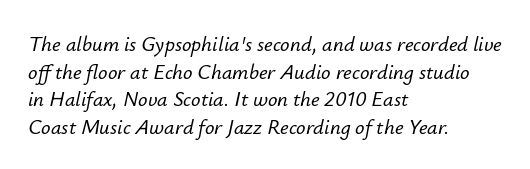
Q: Is the text italic (slanted)? A: Yes, it leans right by about 12 degrees.
Q: Is the text underlined? A: No.
Q: How is the paragraph aligned? A: Left-aligned.
Q: Is the spacing between letters normal or unusually wide? A: Normal.
Q: Is the spacing between lines tight, normal or loose? A: Normal.
